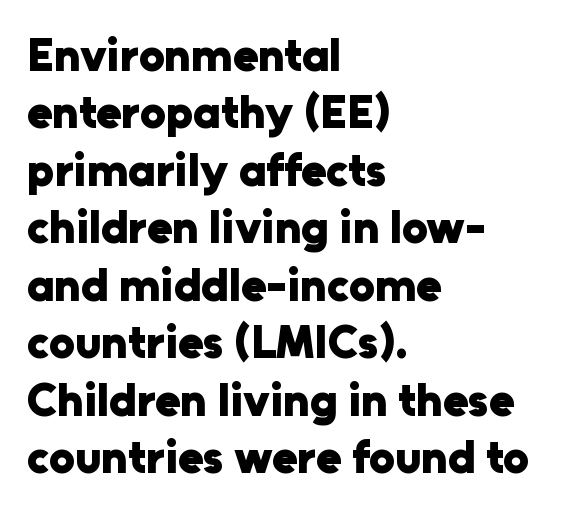
Short note: letters normally spaced. Set as a true bold cut, around the 700 mark. Tall strokes in this sample are plumb rather than angled. The gap between lines stays unmarked. Typographically, this falls in the sans-serif category.
